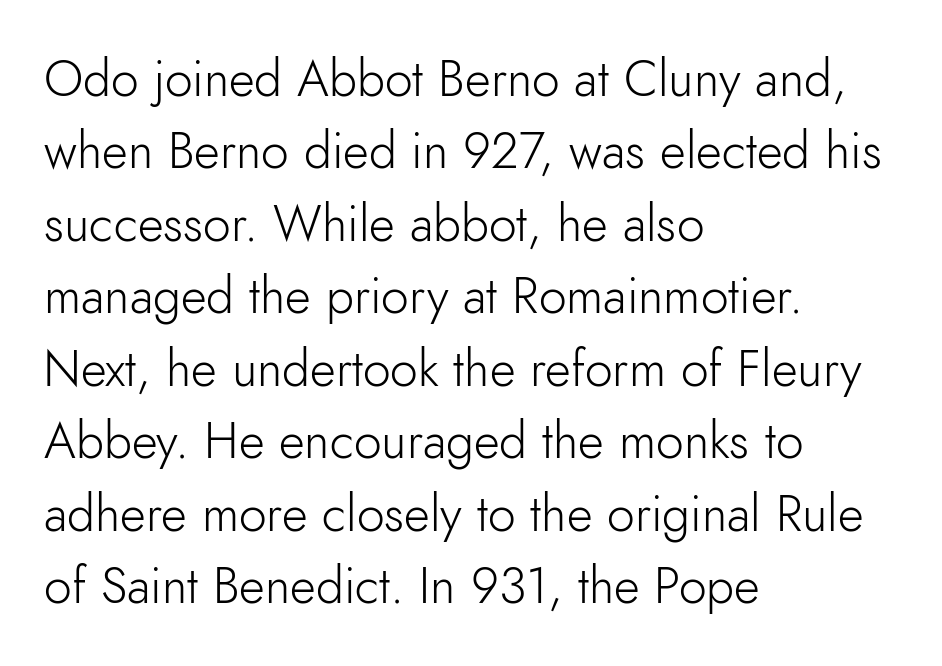
Lines of text with bare space underneath. Reading down the column, the eye jumps a familiar distance to each next line. You could not count columns in this text — the font is proportionally spaced. Students, note that the glyphs here touch the page at normal intervals.
